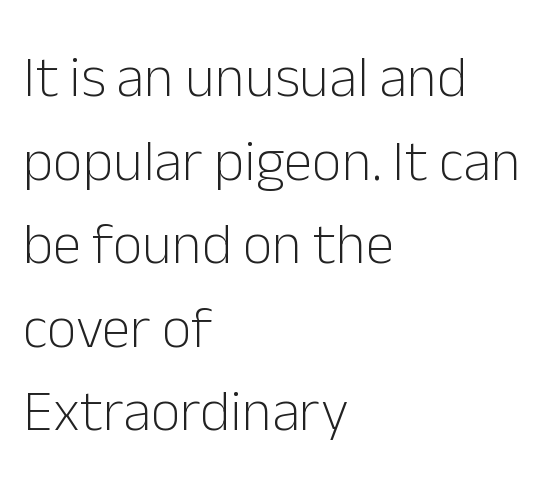
Is there any slant? The stems are plumb. Stems and bowls with no extra thickness — not bold. Letter spacing: default. Horizontally, the lines are justified to the leading edge only. The text was rendered using a sans face with plain stroke endings.
